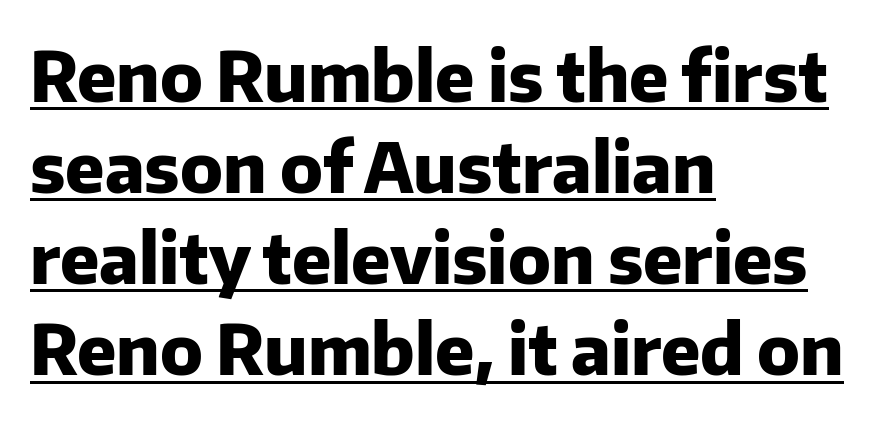
The image shows 69 px heavy sans-serif type, upright; set left-aligned, normal line spacing (1.32x), normal letter spacing, underlined; low stroke contrast and a medium x-height.
